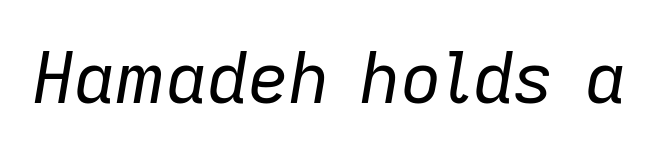
Lines of text with bare space underneath. The weight tops out at a normal text grade. Posture: slanted. Each letter keeps its own natural width here, so spacing adapts to shape. Default kerning and tracking; the words read as compact shapes.
